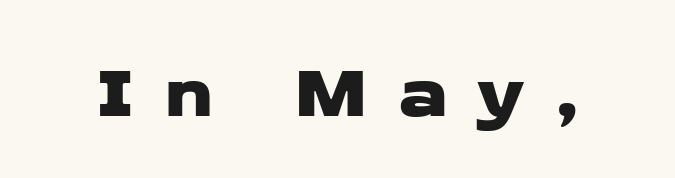
The image shows 76 px wide sans-serif type; set unusually wide letter spacing (+0.37 em), not underlined; low stroke contrast and a medium x-height.
